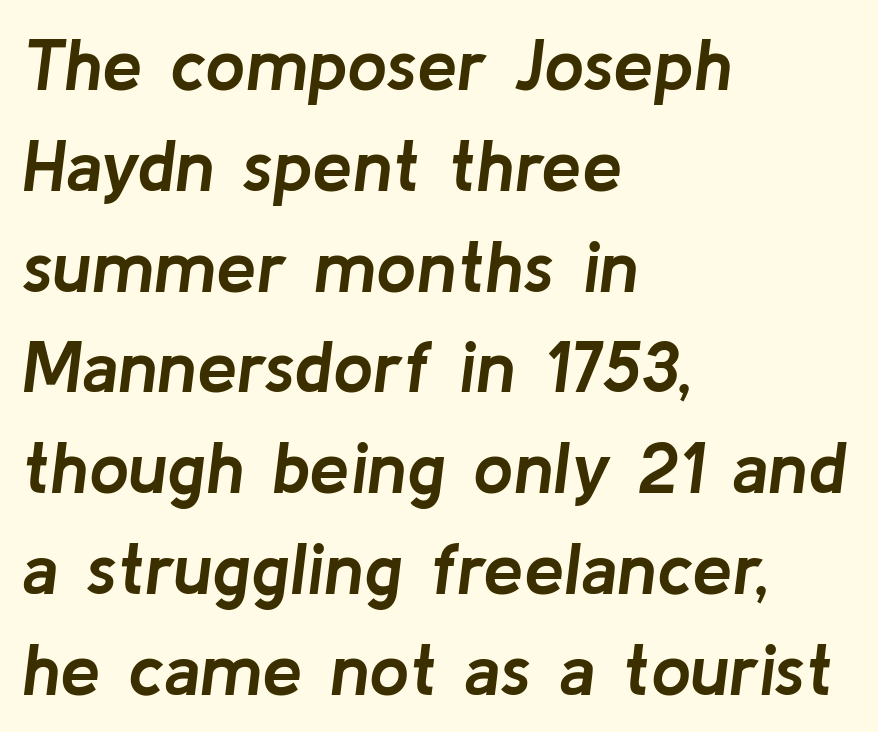
The image shows 72 px semibold type, italic (leaning right); set left-aligned, normal line spacing (1.4x), normal letter spacing, not underlined; low stroke contrast and a medium x-height.
